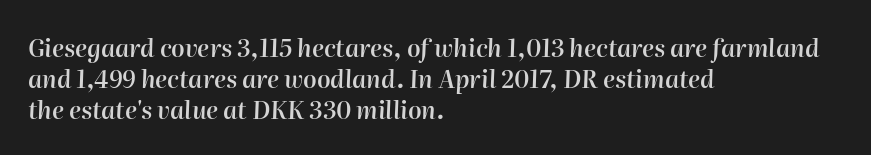
The image shows 24 px text type, italic (leaning right); set left-aligned, normal line spacing (1.29x), normal letter spacing, not underlined.
